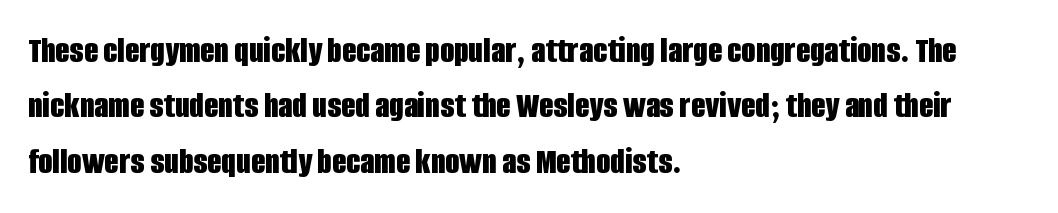
{"serif": "no", "italic": "no", "bold": "yes", "weight": "bold", "width": "condensed", "stroke_contrast": "low", "x_height": "large", "monospaced": "no", "underline": "no", "align": "left", "line_spacing": "normal", "line_spacing_ratio": 1.5, "letter_spacing": "normal", "letter_spacing_em": 0.0, "glyph_px": 37}
